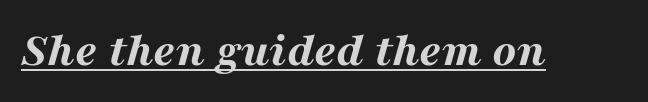
The image shows 49 px bold, wide type, italic (leaning right); set normal letter spacing, underlined; medium stroke contrast and a medium x-height.
